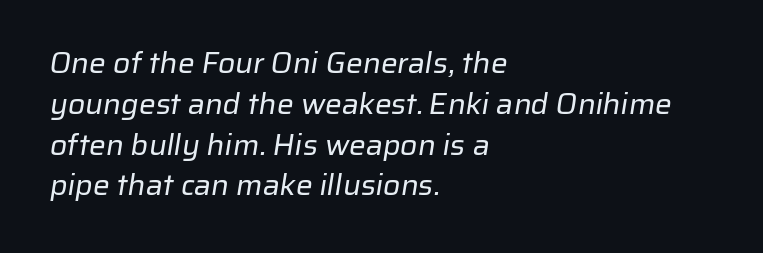
The characters are drawn with everyday or finer stroke widths. Is there much room between lines? A standard amount, neither cramped nor airy. Grotesque or geometric, the face here clearly has no serifs. A typesetter would call this proportional, since set widths differ per character. Typeset ragged right — the left edge is the straight one. The gap between lines stays unmarked.
